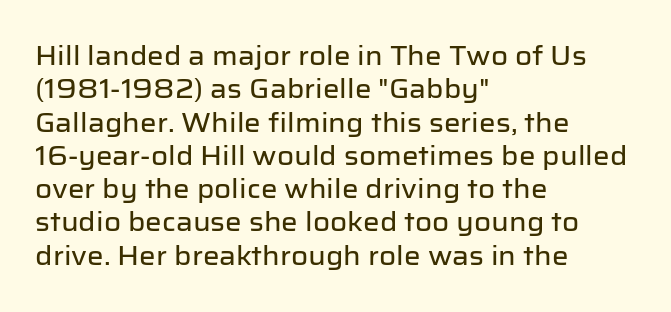
{"italic": "no", "underline": "no", "align": "left", "line_spacing": "normal", "line_spacing_ratio": 1.28, "letter_spacing": "normal", "letter_spacing_em": 0.0, "glyph_px": 26}
